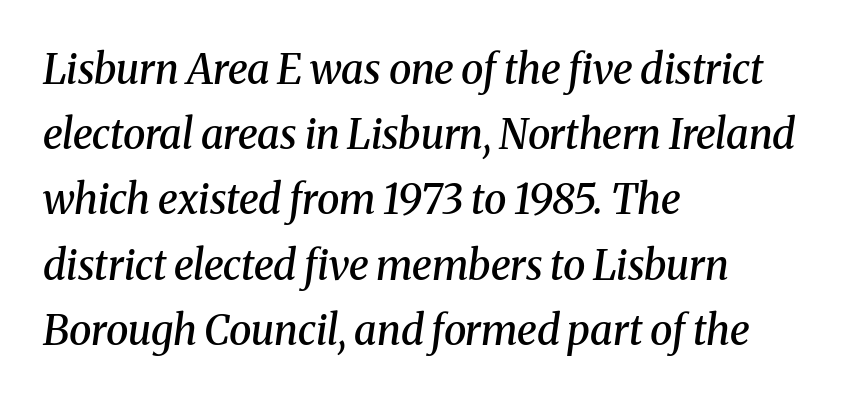
Q: Is the text bold? A: Semi-bold.
Q: Is the text italic (slanted)? A: Yes, it leans right by about 8 degrees.
Q: Is the typeface a serif or a sans-serif typeface? A: Serif.
Q: Is the text underlined? A: No.
Q: How is the paragraph aligned? A: Left-aligned.
Q: Is the spacing between letters normal or unusually wide? A: Normal.
Q: Is the spacing between lines tight, normal or loose? A: Normal.
Q: Width (condensed, normal, or wide)? A: Normal.
Q: Stroke contrast? A: Medium.
Q: x-height? A: Medium.
Q: Monospaced? A: No.
